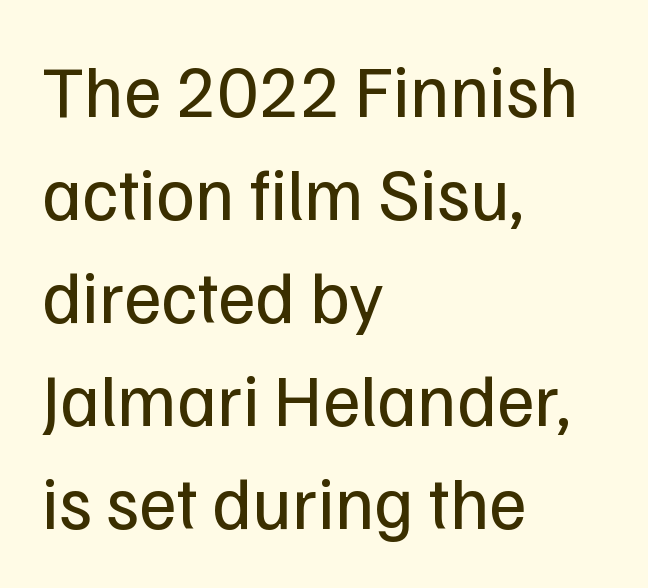
The image shows 73 px regular-weight sans-serif type, upright; set left-aligned, normal line spacing (1.41x), normal letter spacing, not underlined; low stroke contrast and a medium x-height.
